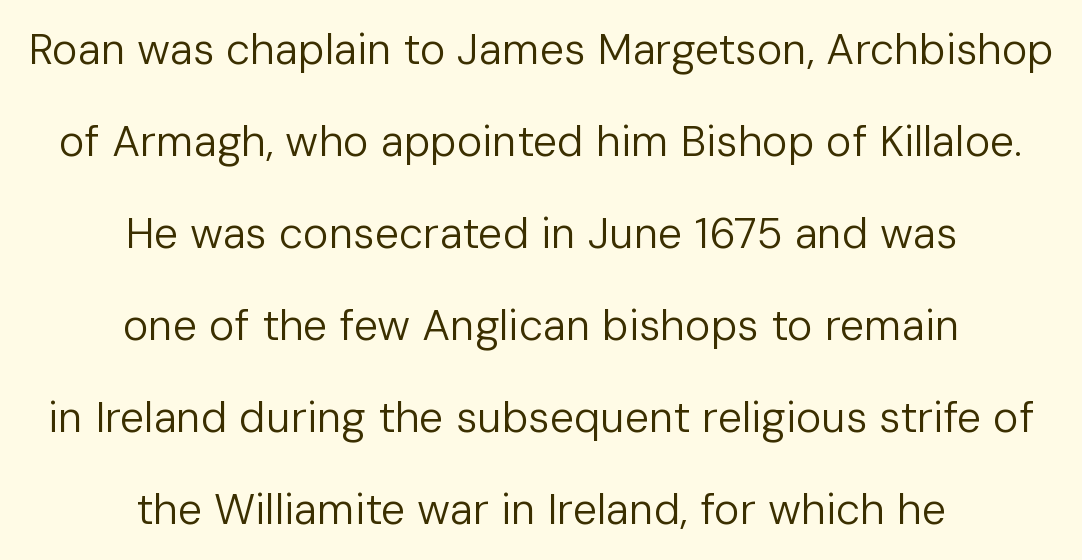
The image shows 43 px regular-weight sans-serif type, upright; set centered, loose line spacing (2.14x), normal letter spacing, not underlined; low stroke contrast and a medium x-height.
